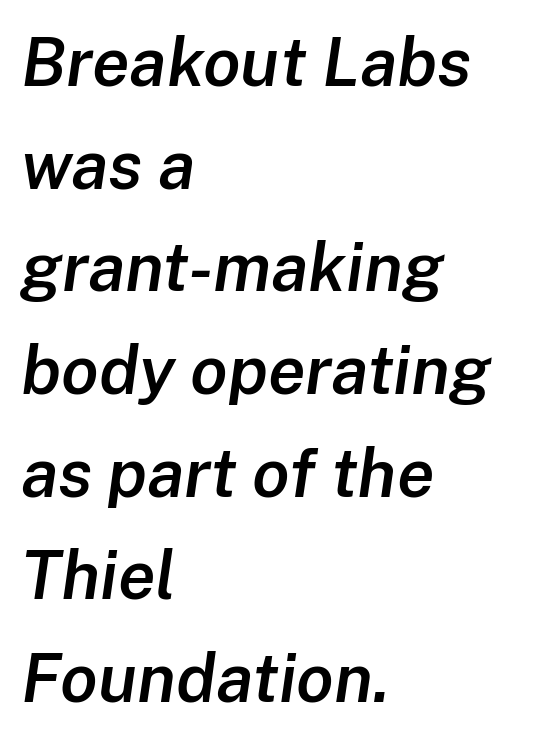
Q: Is the text bold? A: Semi-bold.
Q: Is the text italic (slanted)? A: Yes, it leans right by about 8 degrees.
Q: Is the text underlined? A: No.
Q: How is the paragraph aligned? A: Left-aligned.
Q: Is the spacing between letters normal or unusually wide? A: Normal.
Q: Is the spacing between lines tight, normal or loose? A: Normal.
Q: Width (condensed, normal, or wide)? A: Normal.
Q: Stroke contrast? A: Low.
Q: x-height? A: Medium.
Q: Monospaced? A: No.
